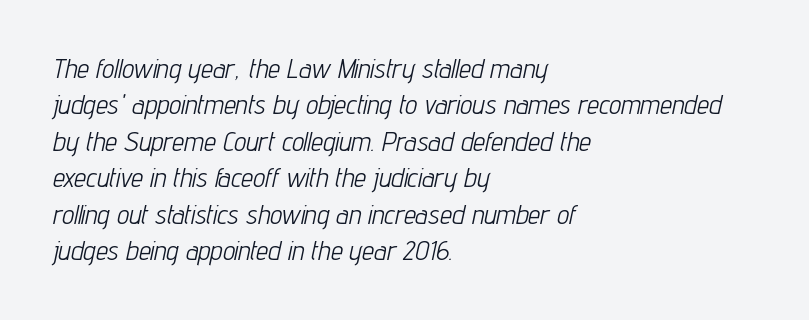
The image shows 27 px text type, italic (leaning right); set left-aligned, normal line spacing (1.35x), normal letter spacing, not underlined.
